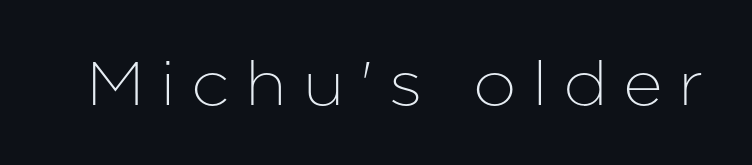
The image shows 62 px sans-serif type, upright; set unusually wide letter spacing (+0.25 em), not underlined; low stroke contrast and a medium x-height.
